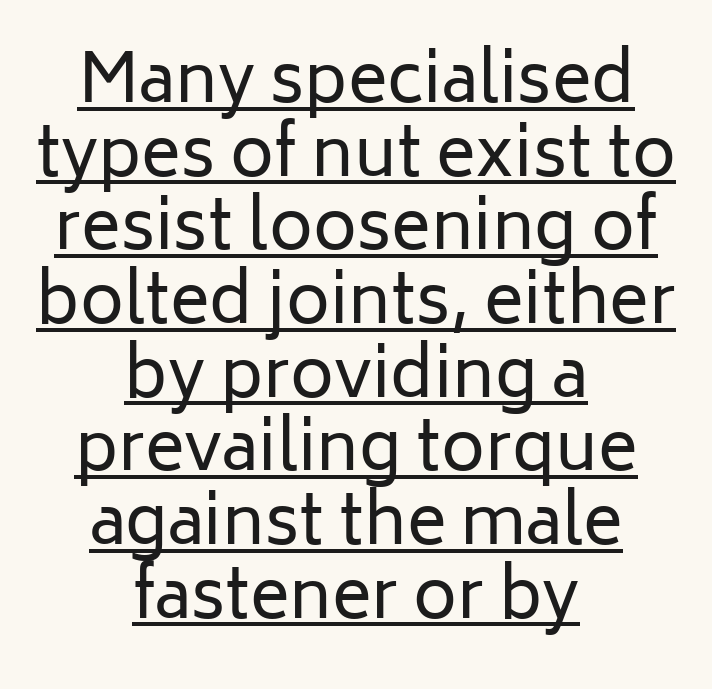
{"serif": "no", "italic": "no", "bold": "no", "weight": "regular", "width": "normal", "stroke_contrast": "low", "x_height": "medium", "monospaced": "no", "underline": "yes", "align": "center", "line_spacing": "tight", "line_spacing_ratio": 1.1, "letter_spacing": "normal", "letter_spacing_em": 0.0, "glyph_px": 67}
